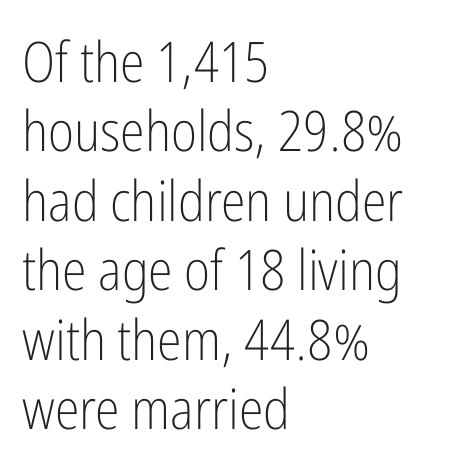
The image shows 56 px light, condensed sans-serif type, upright; set left-aligned, line spacing 1.24x, normal letter spacing, not underlined; low stroke contrast and a medium x-height.
